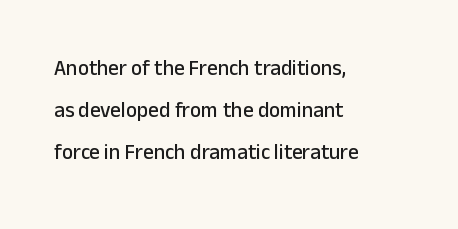
The foot of each line stays bare and open. The tracking reads as untouched default to a designer's eye. These lines were composed using upright roman letters. These lines stack with their left ends in a neat column. Summary of vertical rhythm: relaxed, with wide interline spacing.
